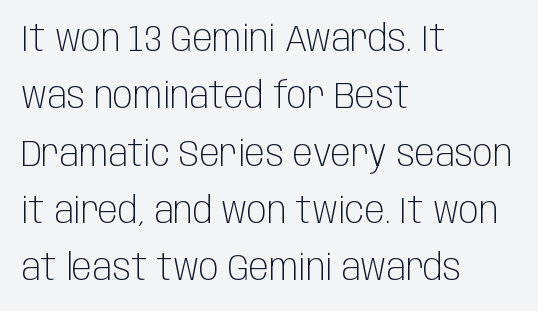
{"serif": "no", "italic": "no", "bold": "no", "weight": "light", "width": "condensed", "stroke_contrast": "low", "x_height": "large", "monospaced": "no", "underline": "no", "align": "left", "line_spacing": "normal", "line_spacing_ratio": 1.55, "letter_spacing": "normal", "letter_spacing_em": 0.0, "glyph_px": 37}
